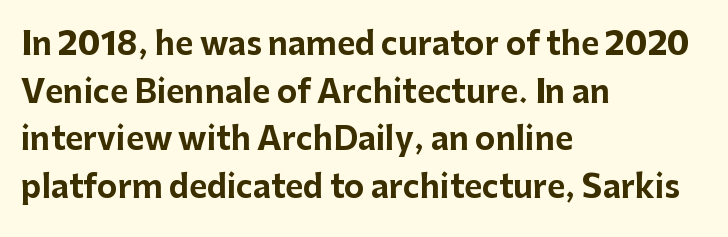
{"serif": "no", "italic": "no", "bold": "yes", "weight": "bold", "width": "normal", "stroke_contrast": "low", "x_height": "medium", "monospaced": "no", "underline": "no", "align": "left", "line_spacing": "normal", "line_spacing_ratio": 1.54, "letter_spacing": "normal", "letter_spacing_em": 0.0, "glyph_px": 31}
